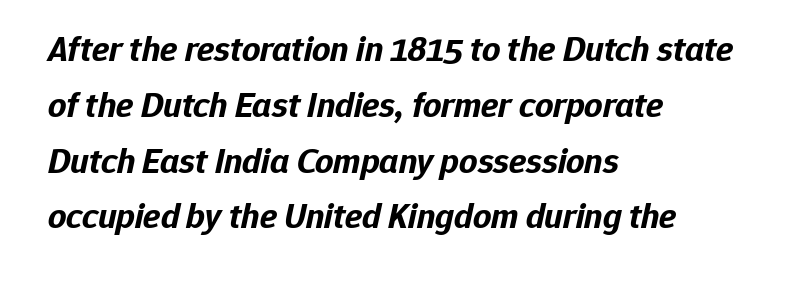
The image shows 36 px bold type, italic (leaning right); set left-aligned, normal line spacing (1.55x), normal letter spacing, not underlined; low stroke contrast and a medium x-height.
